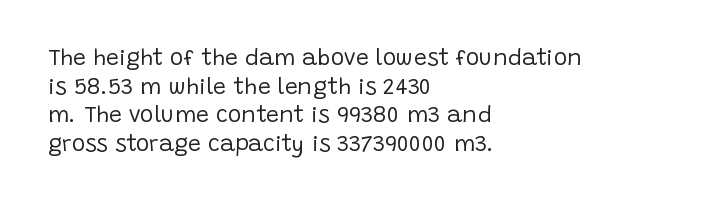
The lines sit at an ordinary, default distance from one another. The text block is weighted toward the left margin, trailing off unevenly rightward. Tracking value appears to be zero — textbook default spacing. Has an underline been added? It has not. Stroke mass is kept to a normal reading level or below.
